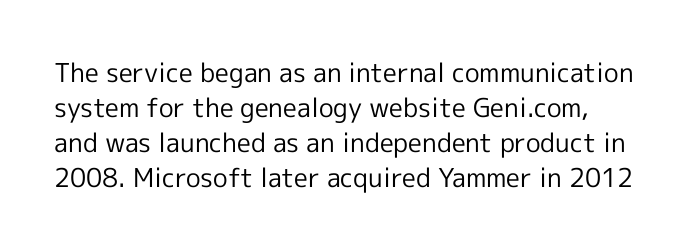
Style check: upright. Notice how descenders clear the ascenders below comfortably — that's standard leading. The passage shown is not underscored anywhere. Compared with typical body copy, the letter spacing here is the same. The characters are drawn with everyday or finer stroke widths.
